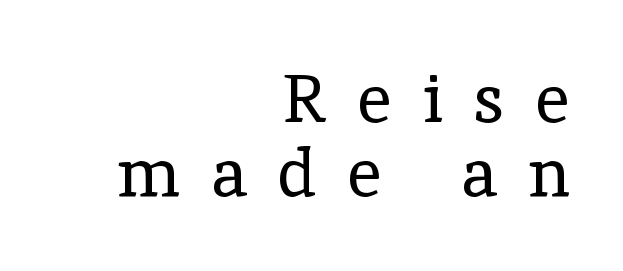
Q: Is the text bold? A: No.
Q: Is the text italic (slanted)? A: No, it is upright.
Q: Is the typeface a serif or a sans-serif typeface? A: Serif.
Q: Is the text underlined? A: No.
Q: How is the paragraph aligned? A: Right-aligned.
Q: Is the spacing between letters normal or unusually wide? A: Unusually wide.
Q: Is the spacing between lines tight, normal or loose? A: Tight.
Q: Width (condensed, normal, or wide)? A: Normal.
Q: x-height? A: Medium.
Q: Monospaced? A: No.
